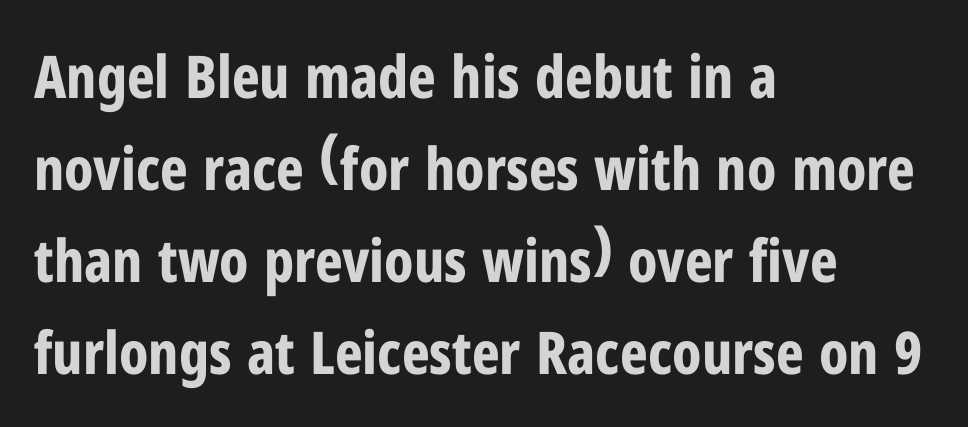
The image shows 59 px bold, condensed sans-serif type, upright; set left-aligned, normal line spacing (1.56x), normal letter spacing, not underlined; low stroke contrast and a medium x-height.
